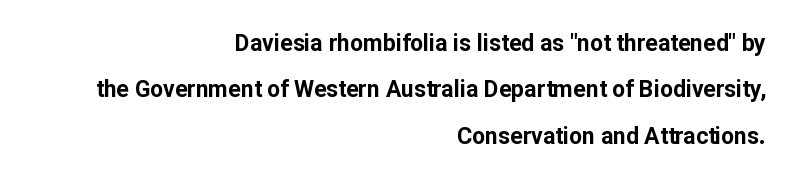
Letter spacing: default. Underlining? Definitely not there. A student would call this right alignment; a typographer would say flush right, rag left. Loosely led — the rows are spread out. This is heavy type, rendered in bold. The lettering stays uniformly vertical, giving the passage a roman look.
